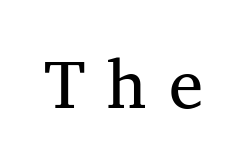
Q: Is the text bold? A: No.
Q: Is the text italic (slanted)? A: No, it is upright.
Q: Is the typeface a serif or a sans-serif typeface? A: Serif.
Q: Is the text underlined? A: No.
Q: Is the spacing between letters normal or unusually wide? A: Unusually wide.
Q: Width (condensed, normal, or wide)? A: Normal.
Q: Stroke contrast? A: Medium.
Q: x-height? A: Medium.
Q: Monospaced? A: No.
